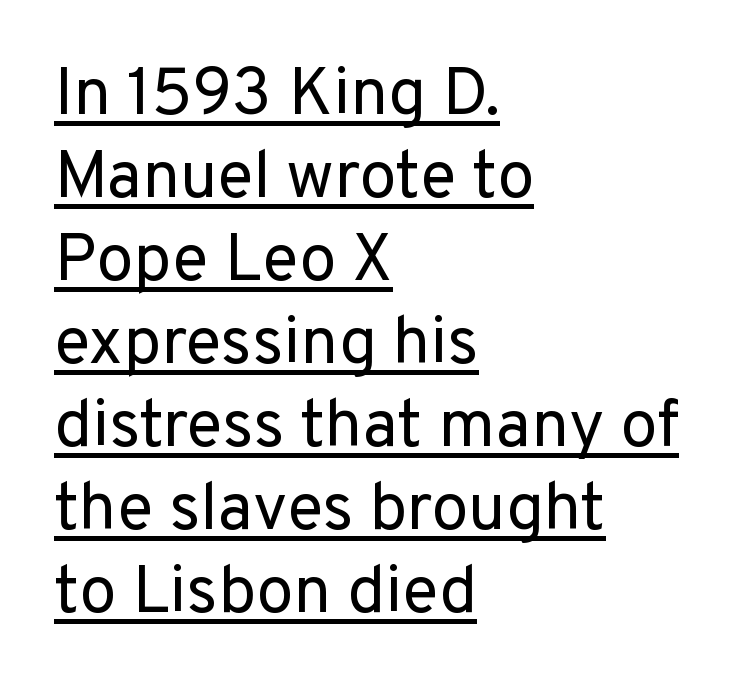
{"serif": "no", "italic": "no", "bold": "no", "weight": "regular", "width": "normal", "stroke_contrast": "low", "x_height": "medium", "monospaced": "no", "underline": "yes", "align": "left", "line_spacing_ratio": 1.24, "letter_spacing": "normal", "letter_spacing_em": 0.0, "glyph_px": 67}
